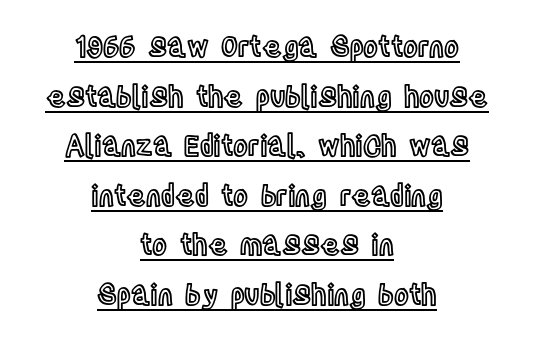
The image shows 28 px condensed type, upright; set centered, line spacing 1.77x, normal letter spacing, underlined; a large x-height.
